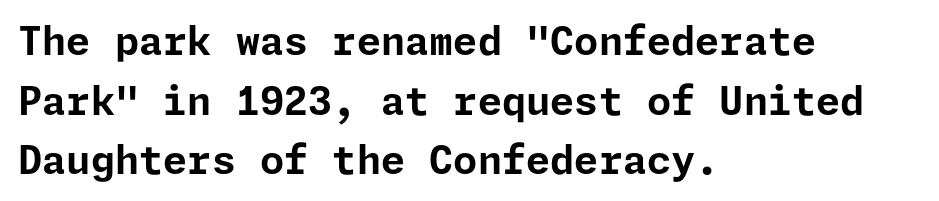
The image shows 39 px bold sans-serif type, upright; set left-aligned, normal line spacing (1.53x), normal letter spacing, not underlined; low stroke contrast and a medium x-height.
